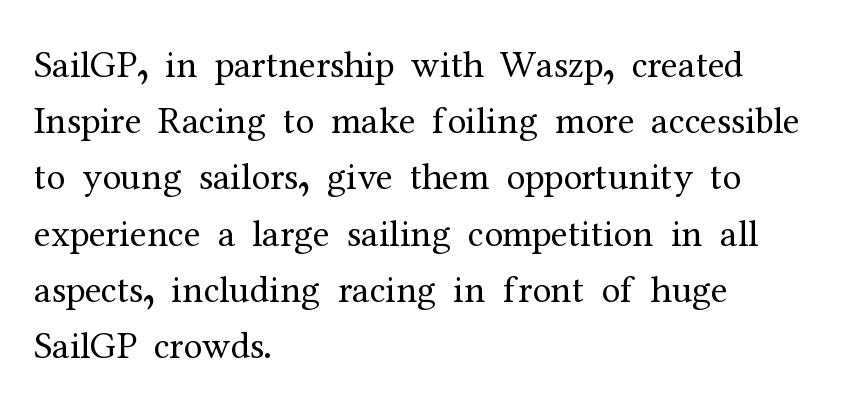
{"serif": "yes", "italic": "no", "bold": "no", "weight": "regular", "width": "normal", "stroke_contrast": "medium", "x_height": "medium", "monospaced": "no", "underline": "no", "align": "left", "line_spacing": "normal", "line_spacing_ratio": 1.48, "letter_spacing": "normal", "letter_spacing_em": 0.0, "glyph_px": 38}
